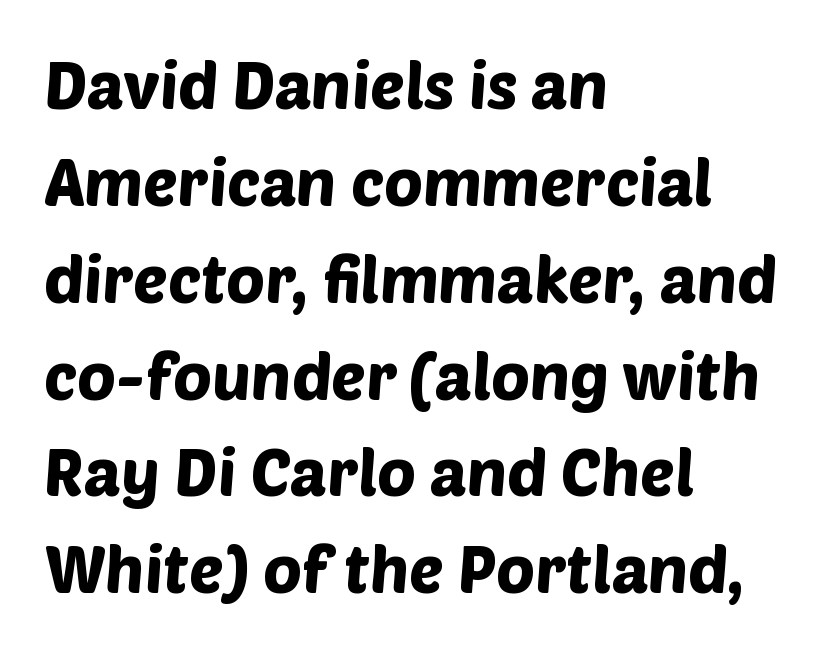
Q: Is the typeface a serif or a sans-serif typeface? A: Sans-serif.
Q: Is the text underlined? A: No.
Q: How is the paragraph aligned? A: Left-aligned.
Q: Is the spacing between letters normal or unusually wide? A: Normal.
Q: Is the spacing between lines tight, normal or loose? A: Normal.
Q: Width (condensed, normal, or wide)? A: Normal.
Q: Stroke contrast? A: Low.
Q: x-height? A: Large.
Q: Monospaced? A: No.
